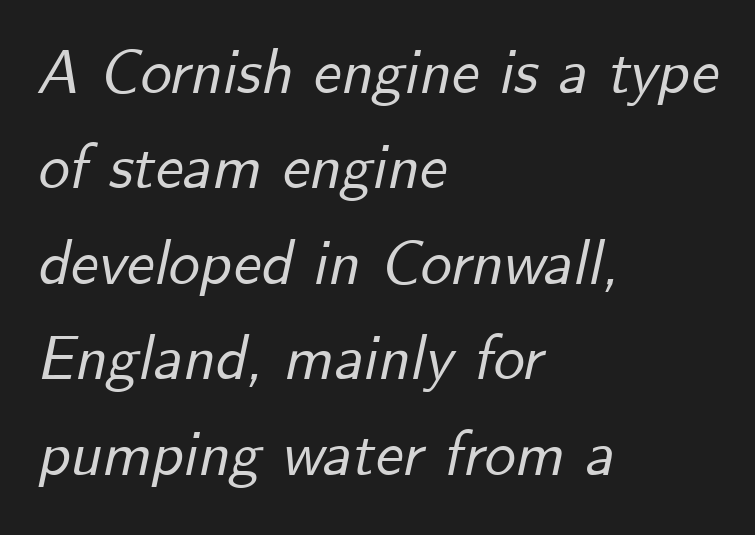
Normally led — the rows are evenly, conventionally spaced. Looking at the ascenders, they clearly lean. The rendering uses natural spacing where letterforms have individual widths. The horizontal fit of the characters is conventional and even. The passage is arranged the way most books set body copy — flush left.
